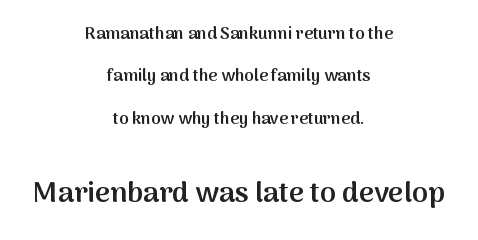
The face used here is proportionally spaced, like ordinary book or web type. Caption: standard tracking, unaltered. Posture: straight, roman, zero tilt. This block would shrink considerably if given ordinary leading; it's expanded now. Every row of glyphs is offset so its center matches the block's center. A semibold gives these letters moderate extra thickness, short of bold.
